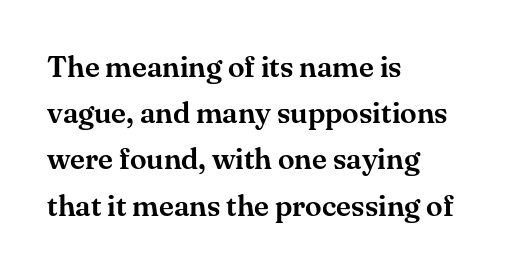
You can tell it's not italic because the verticals are truly vertical. The rendering keeps characters at their native spacing. Line beginnings align vertically; line endings do not. Rule under the text: the space is simply empty.
